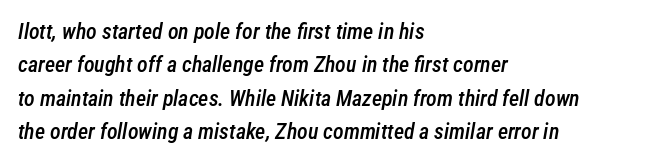
This rendering uses left alignment, leaving the right contour irregular. Compared with ordinary roman type, these characters are visibly tilted. The letterforms sit shoulder to shoulder at normal distance. Heft: intermediate — a semibold.
